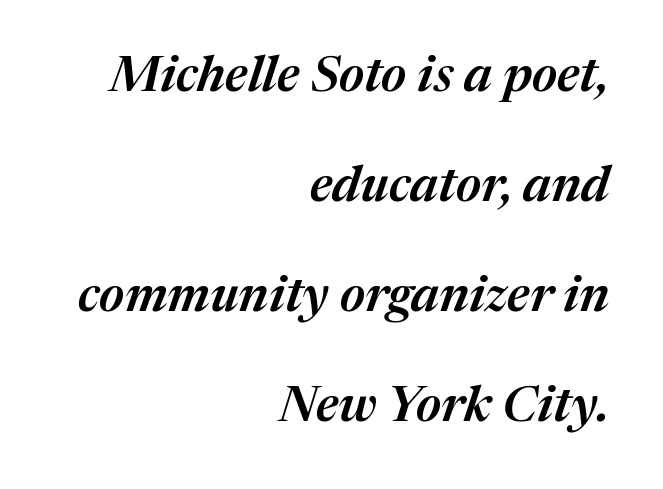
Compared with ordinary roman type, these characters are visibly tilted. The glyphs have the mass of a demibold cut, below bold. The words here are not underlined. Nothing unusual about the tracking: characters are spaced as the font intends. Spacing verdict: proportional, widths tailored to each character.
